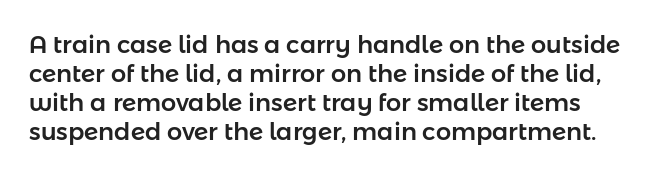
Q: Is the text italic (slanted)? A: No, it is upright.
Q: Is the text underlined? A: No.
Q: Is the spacing between letters normal or unusually wide? A: Normal.
